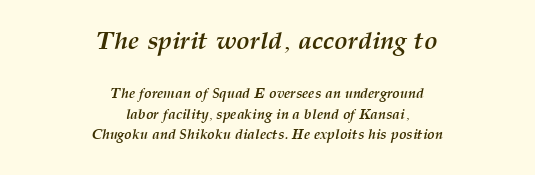
The image shows 25 px bold type, italic (leaning right); set centered, normal line spacing (1.48x), normal letter spacing, not underlined; the first (top) block is 1.79x larger.
